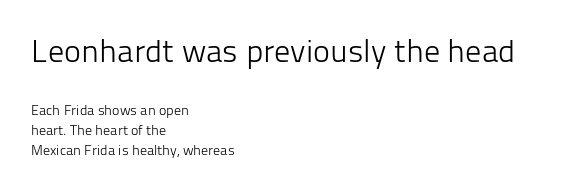
The image shows 32 px light sans-serif type, upright; set left-aligned, normal line spacing (1.4x), normal letter spacing, not underlined; the first (top) block is 2.29x larger; low stroke contrast and a medium x-height.
